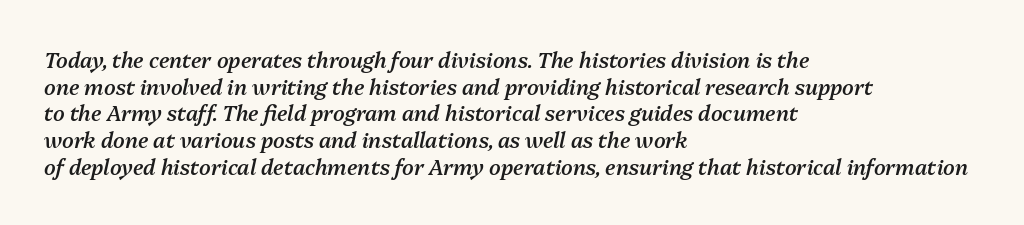
Honestly, there is no underline to notice here at all. Tracking here is standard; glyphs follow each other at the usual distance. Left-aligned paragraph, ragged on the right. Compared with ordinary roman type, these characters are visibly tilted.
